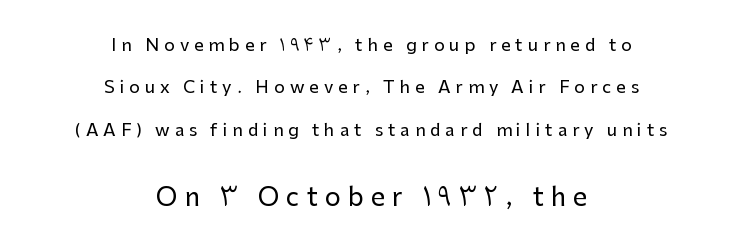
{"italic": "no", "underline": "no", "align": "center", "line_spacing": "loose", "line_spacing_ratio": 2.49, "letter_spacing": "wide", "letter_spacing_em": 0.29, "larger_block": "second", "size_ratio": 1.47, "glyph_px": 25}
